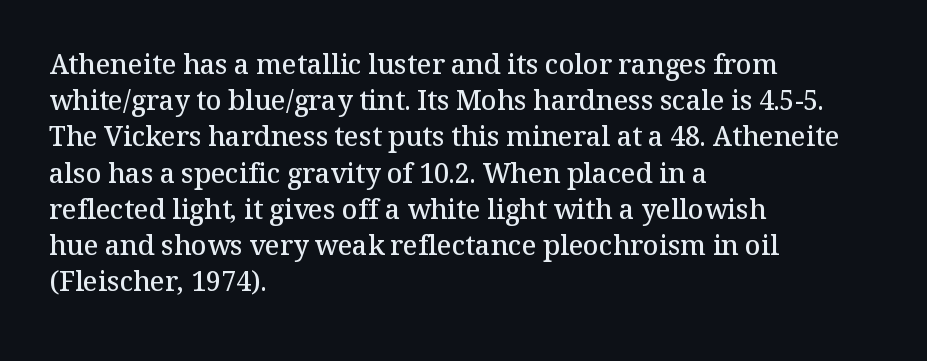
Nobody touched the tracking dial on this one. Its strokes are somewhat broadened, the hallmark of semibold type. Reading down the column, the eye jumps a familiar distance to each next line. Decoration check: the copy has no underline. The paragraph has a hard left edge and a soft right edge. Does the lettering tilt? It doesn't — this is upright.
